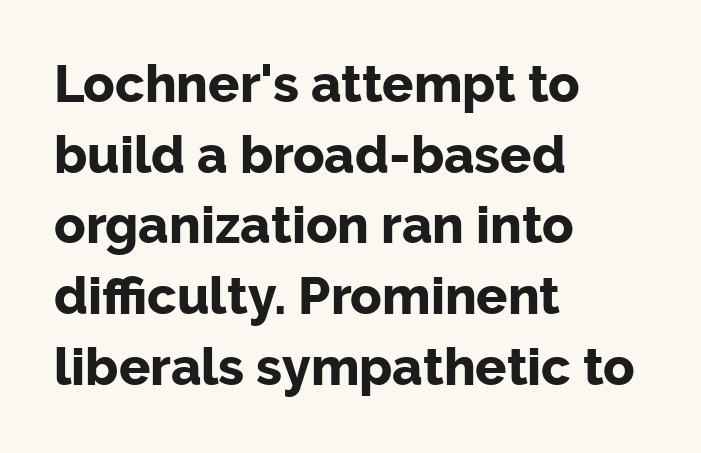
{"serif": "no", "italic": "no", "bold": "yes", "weight": "bold", "width": "normal", "stroke_contrast": "low", "x_height": "medium", "monospaced": "no", "underline": "no", "align": "left", "line_spacing": "normal", "line_spacing_ratio": 1.36, "letter_spacing": "normal", "letter_spacing_em": 0.0, "glyph_px": 52}
